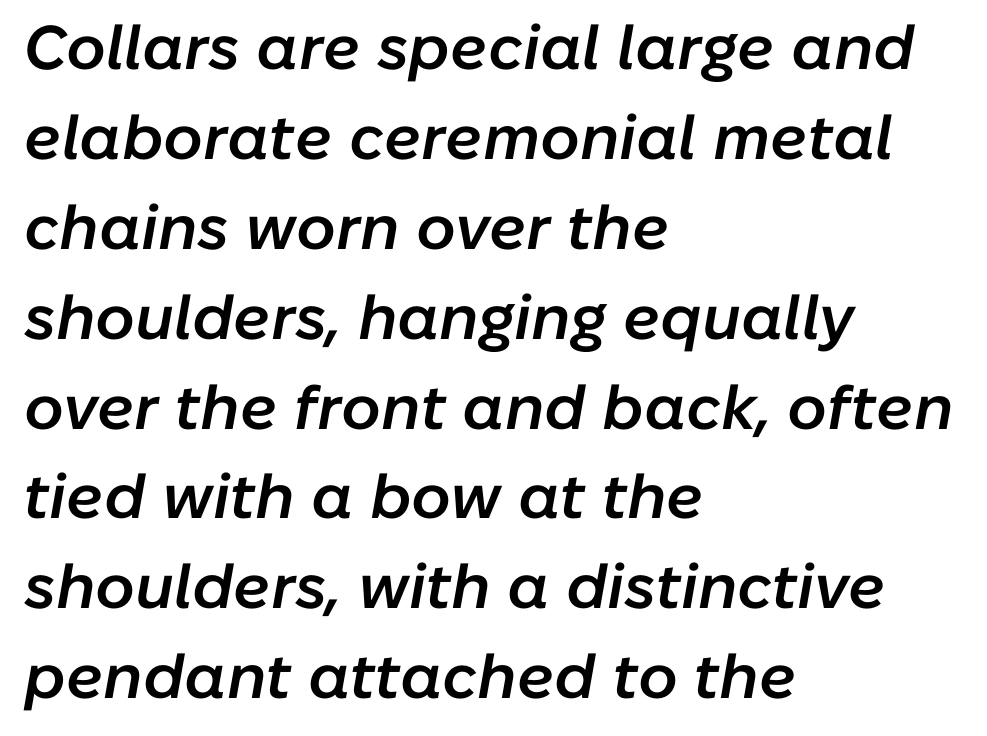
{"italic": "yes", "lean": "right", "slant_degrees": 10, "bold": "semi", "weight": "semibold", "width": "normal", "stroke_contrast": "low", "x_height": "medium", "monospaced": "no", "underline": "no", "align": "left", "line_spacing": "normal", "line_spacing_ratio": 1.45, "letter_spacing": "normal", "letter_spacing_em": 0.0, "glyph_px": 62}
